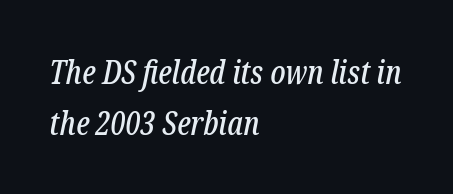
Q: Is the text italic (slanted)? A: Yes, it leans right by about 12 degrees.
Q: Is the typeface a serif or a sans-serif typeface? A: Serif.
Q: Is the text underlined? A: No.
Q: How is the paragraph aligned? A: Left-aligned.
Q: Is the spacing between letters normal or unusually wide? A: Normal.
Q: Is the spacing between lines tight, normal or loose? A: Normal.
Q: Width (condensed, normal, or wide)? A: Condensed.
Q: Stroke contrast? A: Low.
Q: x-height? A: Medium.
Q: Monospaced? A: No.
